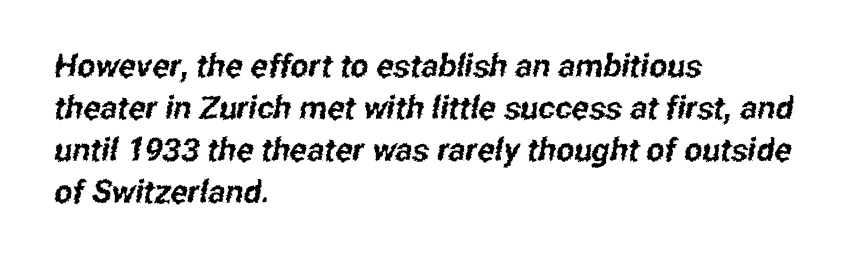
Q: Is the typeface a serif or a sans-serif typeface? A: Sans-serif.
Q: Is the text underlined? A: No.
Q: How is the paragraph aligned? A: Left-aligned.
Q: Is the spacing between letters normal or unusually wide? A: Normal.
Q: Is the spacing between lines tight, normal or loose? A: Normal.
Q: Width (condensed, normal, or wide)? A: Condensed.
Q: Stroke contrast? A: Low.
Q: x-height? A: Medium.
Q: Monospaced? A: No.
